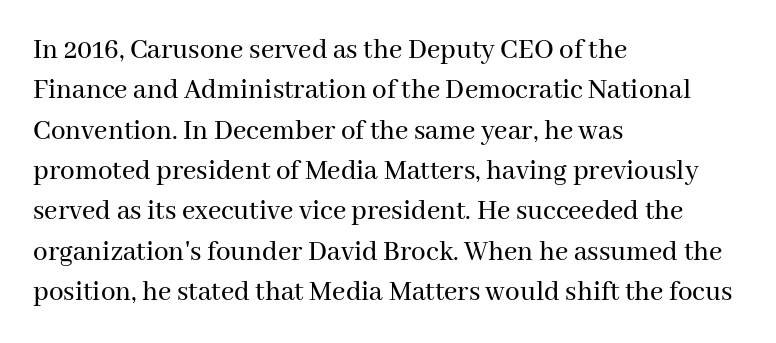
The image shows 29 px serif type, upright; set left-aligned, normal line spacing (1.39x), normal letter spacing, not underlined; medium stroke contrast and a medium x-height.
